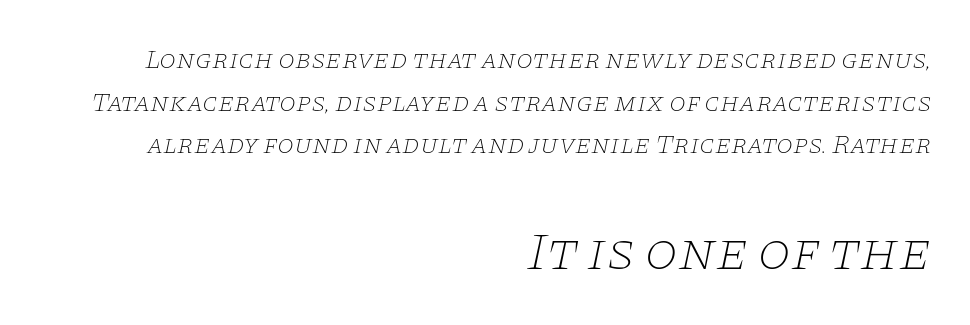
The image shows 54 px thin, wide serif type, italic (leaning right); set right-aligned, normal line spacing (1.58x), normal letter spacing, not underlined; the second (bottom) block is 2.0x larger; low stroke contrast and a large x-height.
